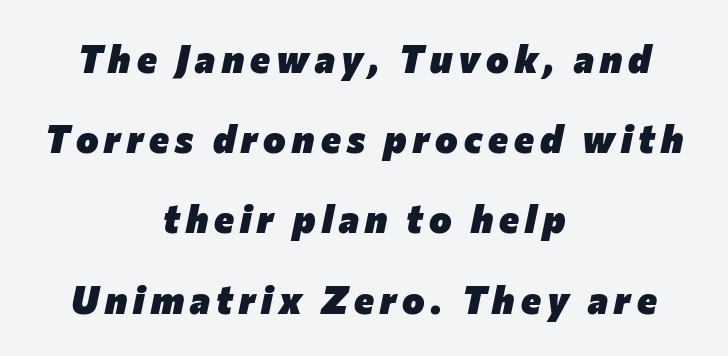
Q: Is the text bold? A: Yes.
Q: Is the text italic (slanted)? A: Yes, it leans right by about 12 degrees.
Q: Is the text underlined? A: No.
Q: How is the paragraph aligned? A: Centered.
Q: Is the spacing between lines tight, normal or loose? A: Loose.
Q: Width (condensed, normal, or wide)? A: Normal.
Q: Stroke contrast? A: Low.
Q: x-height? A: Medium.
Q: Monospaced? A: No.
